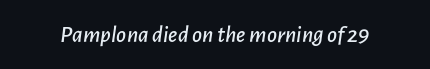
The image shows 24 px text type, italic (leaning right); set normal letter spacing, not underlined.
